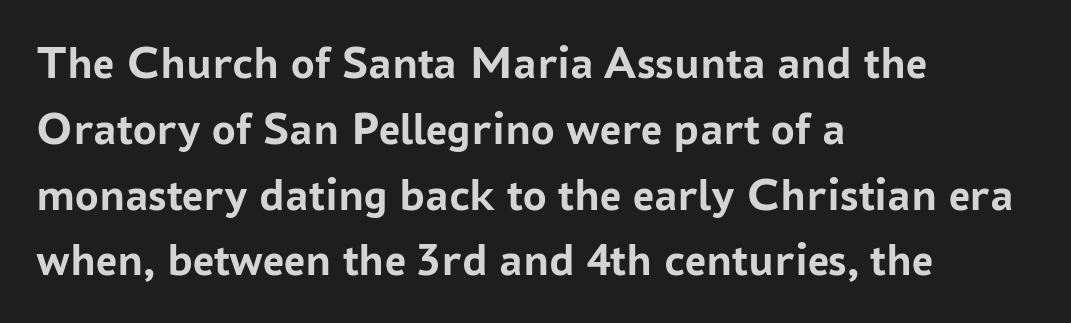
Nope, no serifs anywhere on these letters. Honestly, the row spacing looks completely unremarkable. These lines were composed using upright roman letters. These lines are rendered in a variable-pitch font. The ragged edge is on the right, which tells us the setting is flush left. Caption: standard tracking, unaltered.
